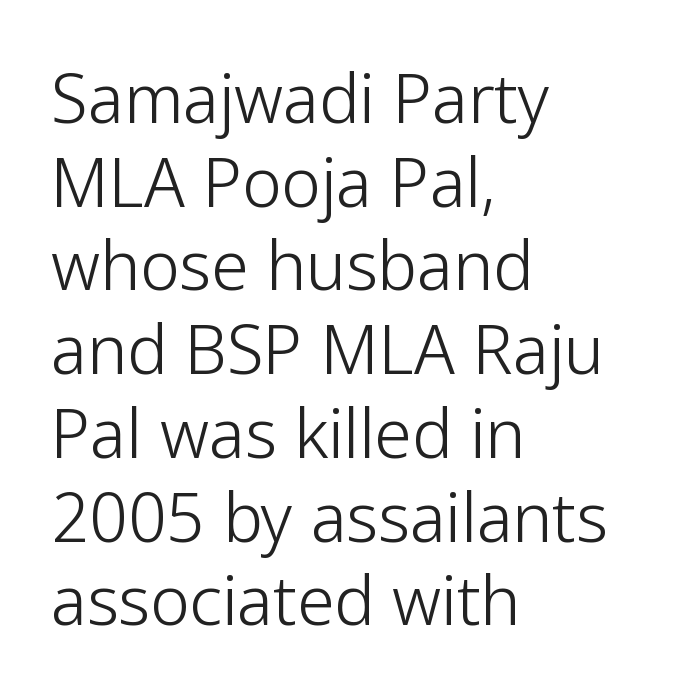
Q: Is the text bold? A: No.
Q: Is the text italic (slanted)? A: No, it is upright.
Q: Is the typeface a serif or a sans-serif typeface? A: Sans-serif.
Q: Is the text underlined? A: No.
Q: How is the paragraph aligned? A: Left-aligned.
Q: Is the spacing between letters normal or unusually wide? A: Normal.
Q: Is the spacing between lines tight, normal or loose? A: Normal.
Q: Width (condensed, normal, or wide)? A: Normal.
Q: Stroke contrast? A: Low.
Q: x-height? A: Medium.
Q: Monospaced? A: No.
